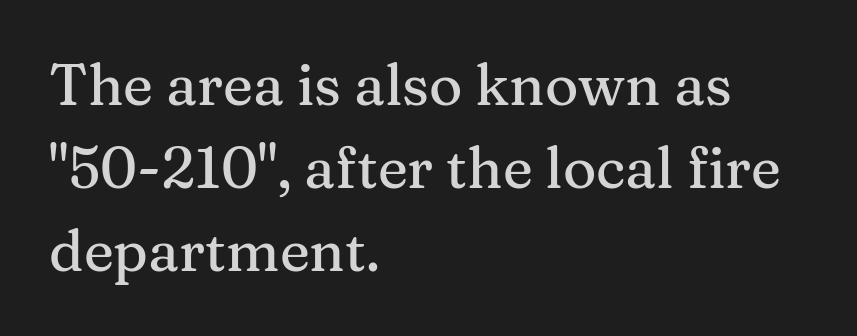
Tracking here is standard; glyphs follow each other at the usual distance. The line-height multiplier appears to be the usual default. The axis of the letterforms is exactly vertical. Does the copy run flush right? No — it runs flush left. Any mark beneath the type? The region is blank. This is serif lettering, the kind often seen in printed books.
